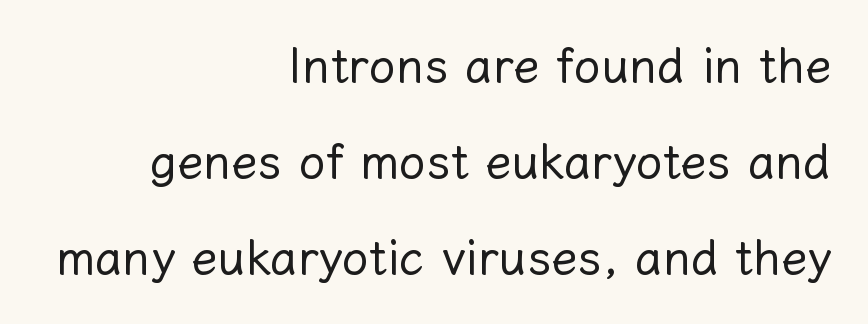
Q: Is the text bold? A: No.
Q: Is the text italic (slanted)? A: No, it is upright.
Q: Is the text underlined? A: No.
Q: How is the paragraph aligned? A: Right-aligned.
Q: Is the spacing between letters normal or unusually wide? A: Normal.
Q: Is the spacing between lines tight, normal or loose? A: Loose.
Q: Width (condensed, normal, or wide)? A: Normal.
Q: Stroke contrast? A: Low.
Q: x-height? A: Medium.
Q: Monospaced? A: No.
